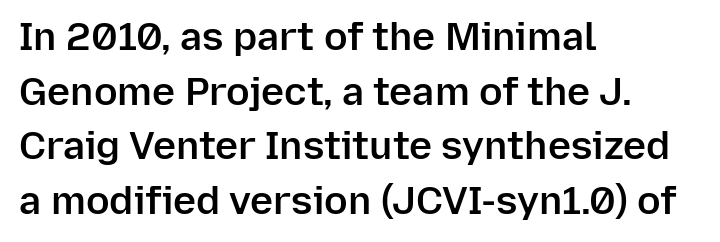
{"serif": "no", "italic": "no", "bold": "semi", "weight": "semibold", "width": "normal", "stroke_contrast": "low", "x_height": "medium", "monospaced": "no", "underline": "no", "align": "left", "line_spacing": "normal", "line_spacing_ratio": 1.4, "letter_spacing": "normal", "letter_spacing_em": 0.0, "glyph_px": 39}
